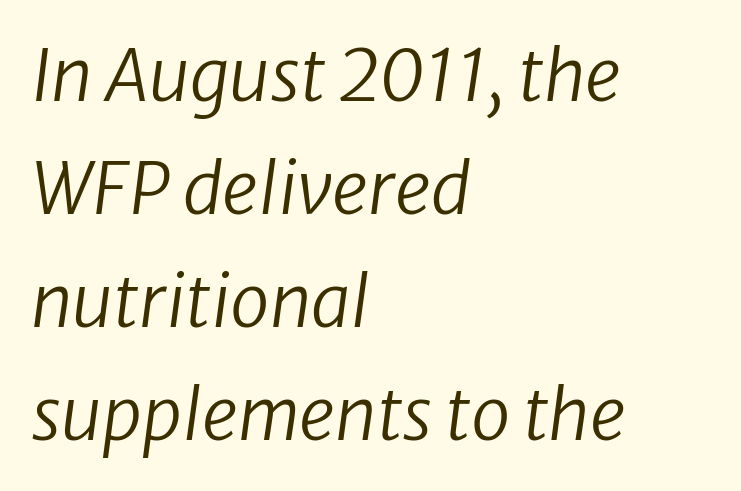
The image shows 71 px regular-weight type, italic (leaning right); set left-aligned, normal line spacing (1.59x), normal letter spacing, not underlined; low stroke contrast and a medium x-height.
